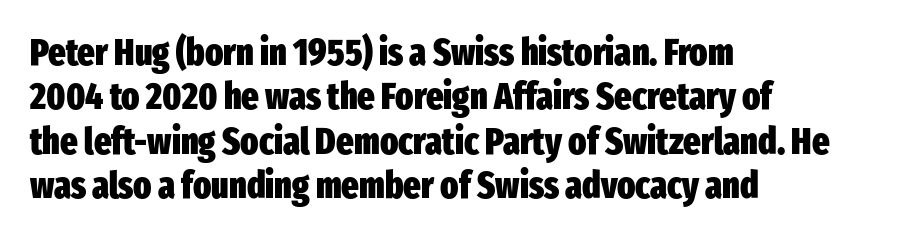
The image shows 37 px heavy, condensed sans-serif type, upright; set left-aligned, line spacing 1.2x, normal letter spacing, not underlined; low stroke contrast and a medium x-height.
